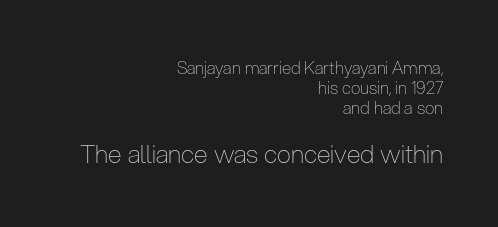
{"italic": "no", "bold": "no", "underline": "no", "align": "right", "line_spacing_ratio": 1.17, "letter_spacing": "normal", "letter_spacing_em": 0.0, "larger_block": "second", "size_ratio": 1.47, "glyph_px": 25}
